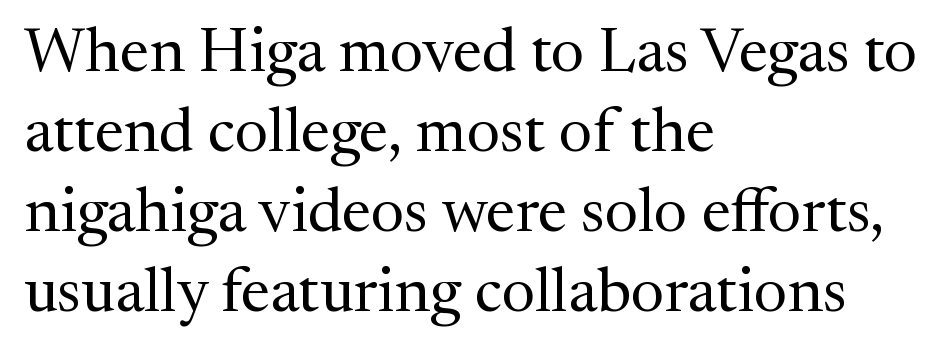
{"serif": "yes", "italic": "no", "bold": "no", "weight": "regular", "width": "normal", "stroke_contrast": "medium", "x_height": "medium", "monospaced": "no", "underline": "no", "align": "left", "line_spacing": "normal", "line_spacing_ratio": 1.27, "letter_spacing": "normal", "letter_spacing_em": 0.0, "glyph_px": 63}
